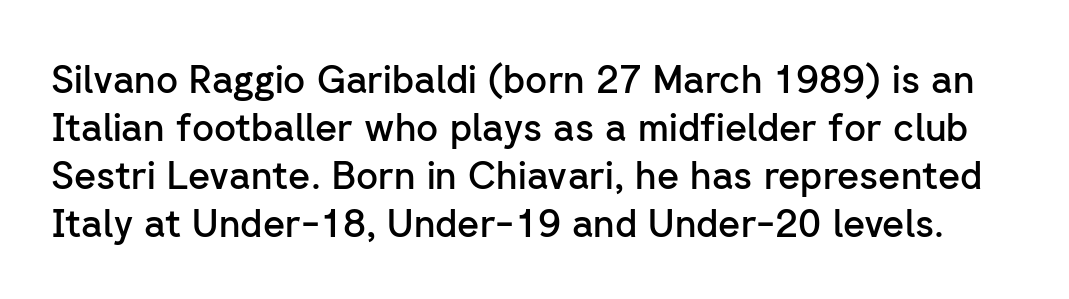
{"serif": "no", "italic": "no", "bold": "semi", "weight": "semibold", "width": "normal", "stroke_contrast": "low", "x_height": "medium", "monospaced": "no", "underline": "no", "line_spacing": "normal", "line_spacing_ratio": 1.26, "letter_spacing": "normal", "letter_spacing_em": 0.0, "glyph_px": 38}
